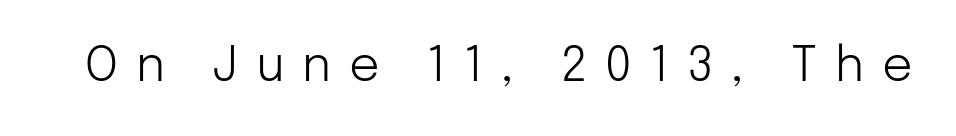
The image shows 48 px light sans-serif type, upright; set unusually wide letter spacing (+0.37 em), not underlined; low stroke contrast and a medium x-height.
